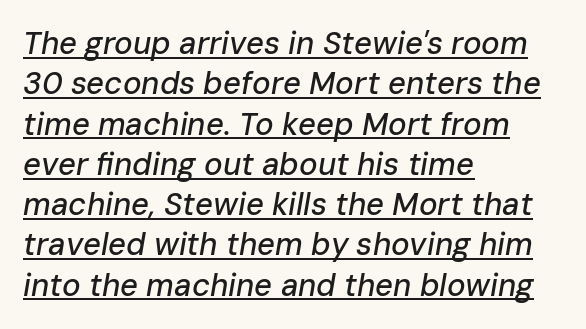
{"italic": "yes", "lean": "right", "slant_degrees": 10, "width": "normal", "stroke_contrast": "low", "x_height": "medium", "monospaced": "no", "underline": "yes", "align": "left", "line_spacing": "normal", "line_spacing_ratio": 1.3, "letter_spacing": "normal", "letter_spacing_em": 0.0, "glyph_px": 31}
